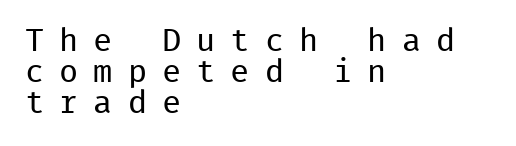
{"serif": "no", "italic": "no", "bold": "no", "weight": "regular", "width": "normal", "stroke_contrast": "low", "x_height": "medium", "monospaced": "yes", "underline": "no", "align": "left", "line_spacing": "tight", "line_spacing_ratio": 0.97, "letter_spacing": "wide", "letter_spacing_em": 0.47, "glyph_px": 32}
